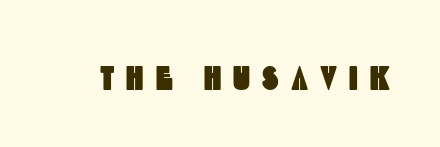
Is this a fixed-width face? No — the glyphs have proportional, varying widths. Honestly, the letter spacing is so wide it's the main thing you notice. The designer went with a sans here, leaving each stem footless. The space beneath each line is pristine and unruled.
